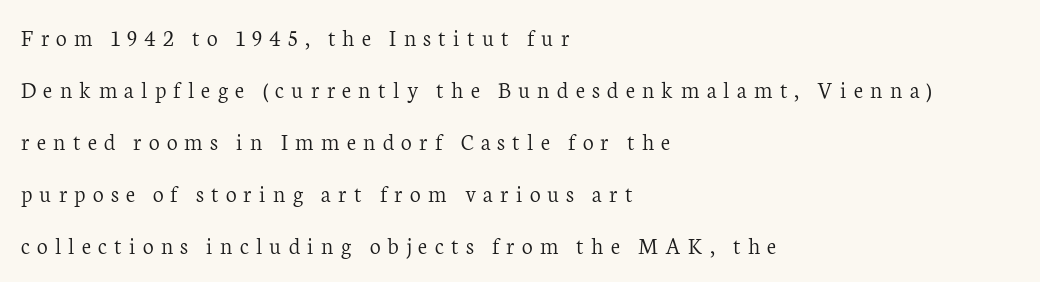
The image shows 24 px text type, upright; set left-aligned, loose line spacing (2.17x), unusually wide letter spacing (+0.3 em), not underlined.
